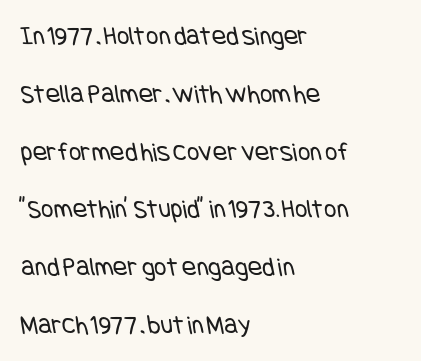
{"bold": "no", "underline": "no", "align": "left", "line_spacing": "loose", "line_spacing_ratio": 2.14, "letter_spacing": "normal", "letter_spacing_em": 0.0, "glyph_px": 27}
